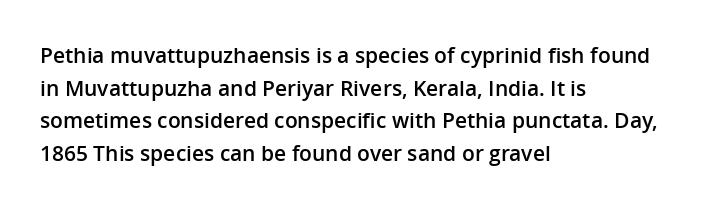
Q: Is the text bold? A: Semi-bold.
Q: Is the text italic (slanted)? A: No, it is upright.
Q: Is the text underlined? A: No.
Q: How is the paragraph aligned? A: Left-aligned.
Q: Is the spacing between letters normal or unusually wide? A: Normal.
Q: Is the spacing between lines tight, normal or loose? A: Normal.
